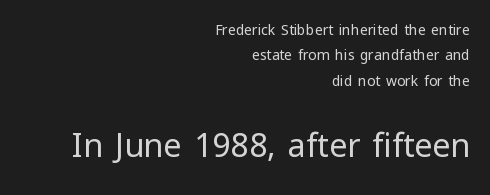
Q: Is the text bold? A: No.
Q: Is the text italic (slanted)? A: No, it is upright.
Q: Is the typeface a serif or a sans-serif typeface? A: Sans-serif.
Q: Is the text underlined? A: No.
Q: How is the paragraph aligned? A: Right-aligned.
Q: Is the spacing between letters normal or unusually wide? A: Normal.
Q: Which block of text is set in a larger size, the first (top) or the second (bottom)? A: The second (bottom) one.
Q: Width (condensed, normal, or wide)? A: Normal.
Q: Stroke contrast? A: Low.
Q: x-height? A: Medium.
Q: Monospaced? A: No.
